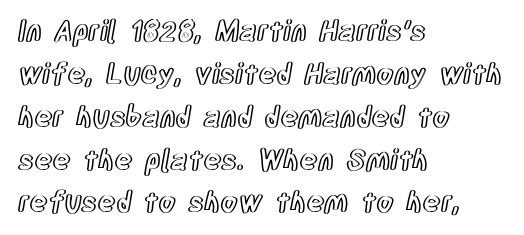
The image shows 28 px condensed type; set left-aligned, normal line spacing (1.53x), normal letter spacing, not underlined; a large x-height.
